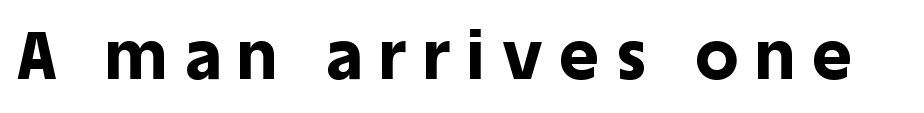
{"serif": "no", "italic": "no", "bold": "yes", "weight": "bold", "width": "normal", "x_height": "large", "monospaced": "no", "underline": "no", "letter_spacing": "wide", "letter_spacing_em": 0.27, "glyph_px": 67}
